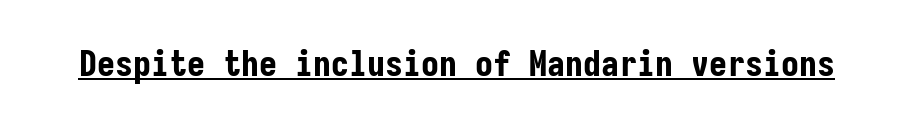
Q: Is the text bold? A: Yes.
Q: Is the text italic (slanted)? A: No, it is upright.
Q: Is the typeface a serif or a sans-serif typeface? A: Sans-serif.
Q: Is the text underlined? A: Yes.
Q: Is the spacing between letters normal or unusually wide? A: Normal.
Q: Width (condensed, normal, or wide)? A: Condensed.
Q: Stroke contrast? A: Low.
Q: x-height? A: Medium.
Q: Monospaced? A: Yes.
